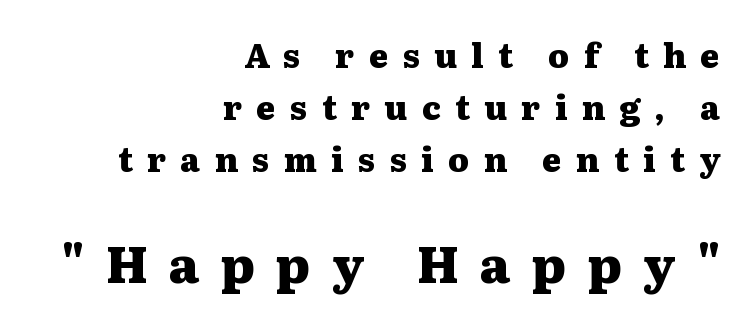
The image shows 50 px heavy, wide serif type, upright; set right-aligned, normal line spacing (1.57x), unusually wide letter spacing (+0.43 em), not underlined; the second (bottom) block is 1.52x larger; medium stroke contrast and a medium x-height.
